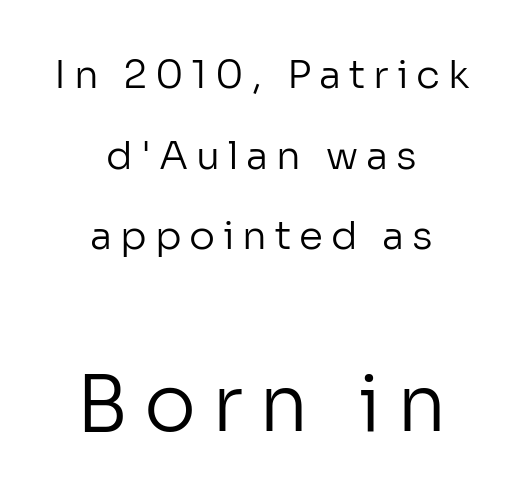
Character widths vary here, with narrow letters taking less room than wide ones. The font's upright variant was chosen for this text. These lines stand farther apart than default settings would place them. Beneath every word, the page is bare.
